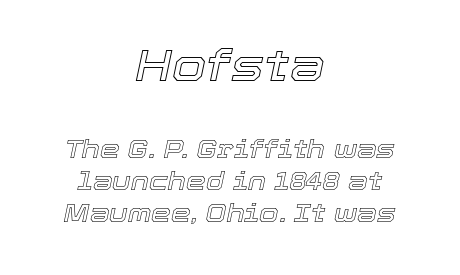
The image shows 44 px text type, italic (leaning right); set centered, normal line spacing (1.27x), normal letter spacing, not underlined; the first (top) block is 1.76x larger; a medium x-height.
